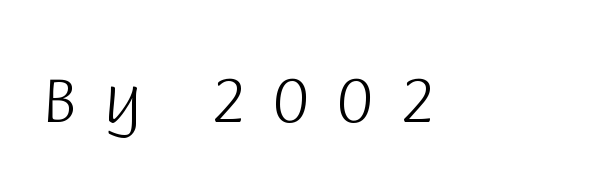
Q: Is the text bold? A: No.
Q: Is the text italic (slanted)? A: No, it is upright.
Q: Is the typeface a serif or a sans-serif typeface? A: Sans-serif.
Q: Is the text underlined? A: No.
Q: Is the spacing between letters normal or unusually wide? A: Unusually wide.
Q: Width (condensed, normal, or wide)? A: Normal.
Q: Stroke contrast? A: Low.
Q: x-height? A: Large.
Q: Monospaced? A: No.
